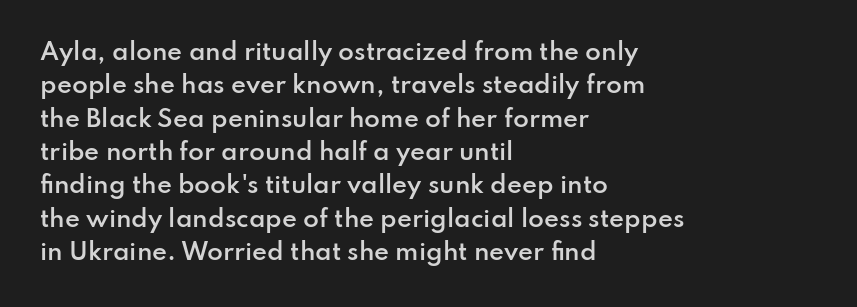
Q: Is the text bold? A: Semi-bold.
Q: Is the text italic (slanted)? A: No, it is upright.
Q: Is the text underlined? A: No.
Q: How is the paragraph aligned? A: Left-aligned.
Q: Is the spacing between letters normal or unusually wide? A: Normal.
Q: Is the spacing between lines tight, normal or loose? A: Normal.
